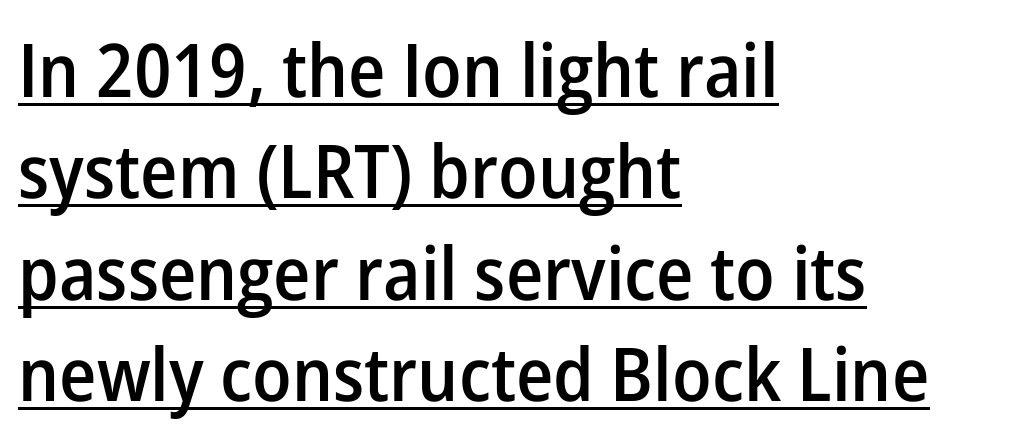
The image shows 74 px semibold sans-serif type, upright; set left-aligned, normal line spacing (1.37x), normal letter spacing, underlined; low stroke contrast and a medium x-height.
